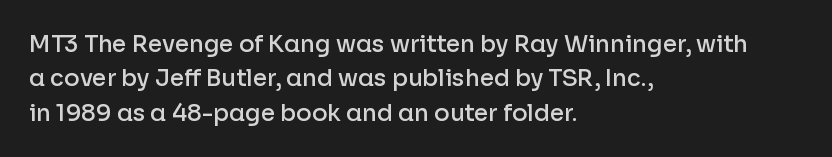
{"italic": "no", "bold": "semi", "underline": "no", "align": "left", "line_spacing": "normal", "line_spacing_ratio": 1.5, "letter_spacing": "normal", "letter_spacing_em": 0.0, "glyph_px": 23}
